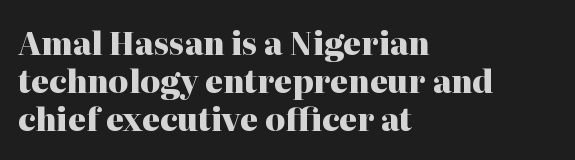
{"serif": "yes", "italic": "no", "bold": "yes", "weight": "heavy", "width": "normal", "stroke_contrast": "high", "x_height": "medium", "monospaced": "no", "underline": "no", "align": "left", "line_spacing_ratio": 1.23, "letter_spacing": "normal", "letter_spacing_em": 0.0, "glyph_px": 31}
